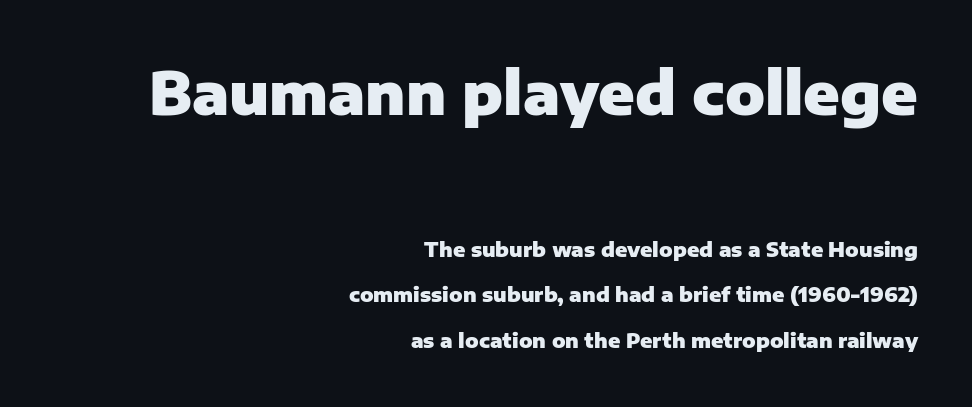
The space directly below the letters is spotless. The rendering anchors every line to the right-hand side. Do the letters lean? They stand straight. These lines are composed in type without serifs. Here the designer chose a conventional face with non-uniform glyph widths. Bigger letters appear in the top chunk; the bottom chunk is reduced.
